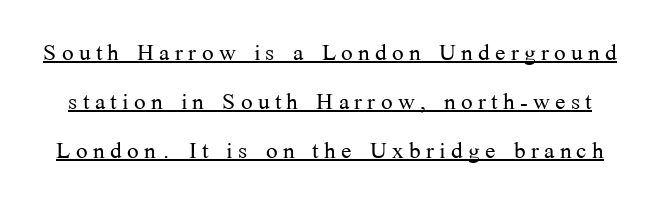
The image shows 31 px light serif type, upright; set normal line spacing (1.58x), underlined; medium stroke contrast and a medium x-height.
